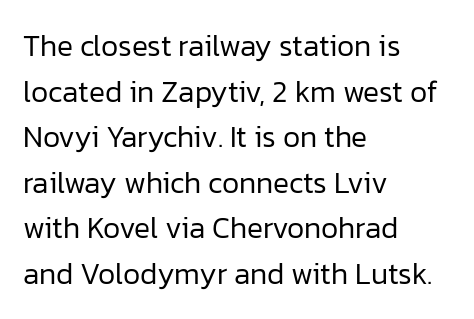
{"serif": "no", "italic": "no", "bold": "no", "weight": "regular", "width": "normal", "stroke_contrast": "low", "x_height": "medium", "monospaced": "no", "underline": "no", "align": "left", "line_spacing": "normal", "line_spacing_ratio": 1.52, "letter_spacing": "normal", "letter_spacing_em": 0.0, "glyph_px": 30}
